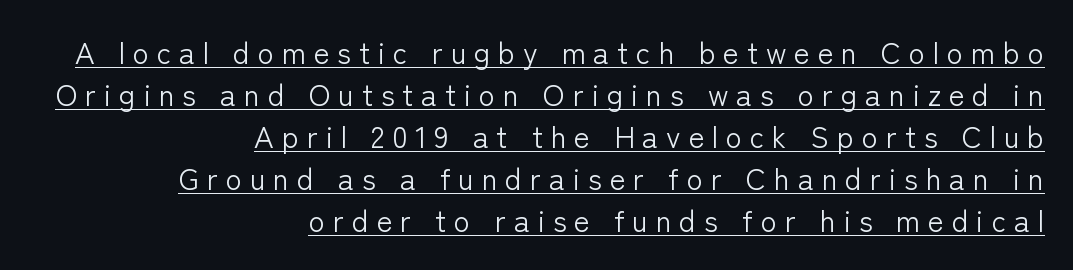
{"serif": "no", "italic": "no", "bold": "no", "weight": "light", "width": "normal", "stroke_contrast": "low", "x_height": "medium", "monospaced": "no", "underline": "yes", "align": "right", "line_spacing": "normal", "line_spacing_ratio": 1.4, "letter_spacing": "wide", "letter_spacing_em": 0.26, "glyph_px": 30}
